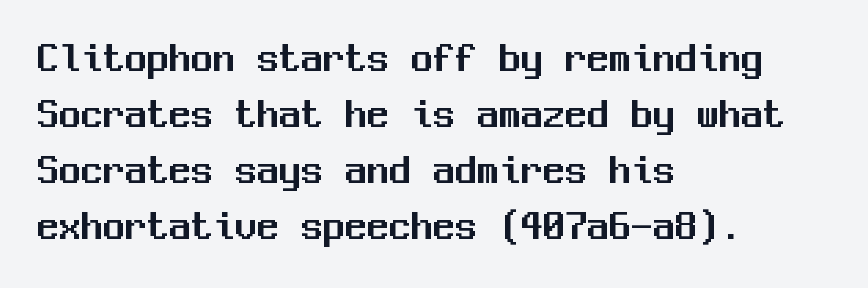
Q: Is the text italic (slanted)? A: No, it is upright.
Q: Is the typeface a serif or a sans-serif typeface? A: Sans-serif.
Q: Is the text underlined? A: No.
Q: How is the paragraph aligned? A: Left-aligned.
Q: Is the spacing between letters normal or unusually wide? A: Normal.
Q: Is the spacing between lines tight, normal or loose? A: Normal.
Q: Width (condensed, normal, or wide)? A: Normal.
Q: Stroke contrast? A: Medium.
Q: x-height? A: Medium.
Q: Monospaced? A: Yes.
